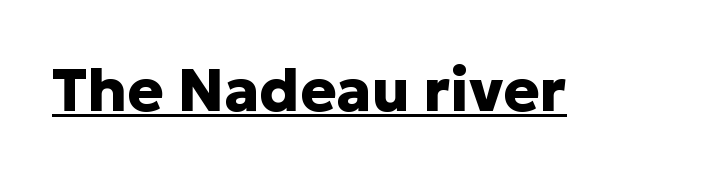
This is the regular roman posture of the typeface. In terms of letterspacing, this is plain default setting. Here the designer chose a conventional face with non-uniform glyph widths. Underlining? Definitely there. Does the type have serifs? No, each stem ends abruptly.
